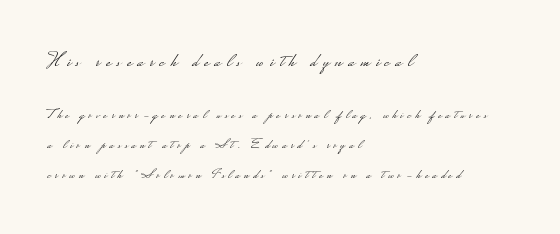
The image shows 20 px text type; set left-aligned, loose line spacing (2.12x), unusually wide letter spacing (+0.29 em), not underlined; the first (top) block is 1.43x larger.
